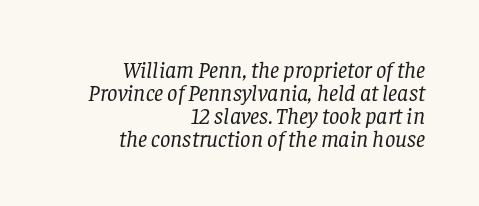
The image shows 23 px text type, italic (leaning right); set right-aligned, tight line spacing (1.0x), normal letter spacing, not underlined.
